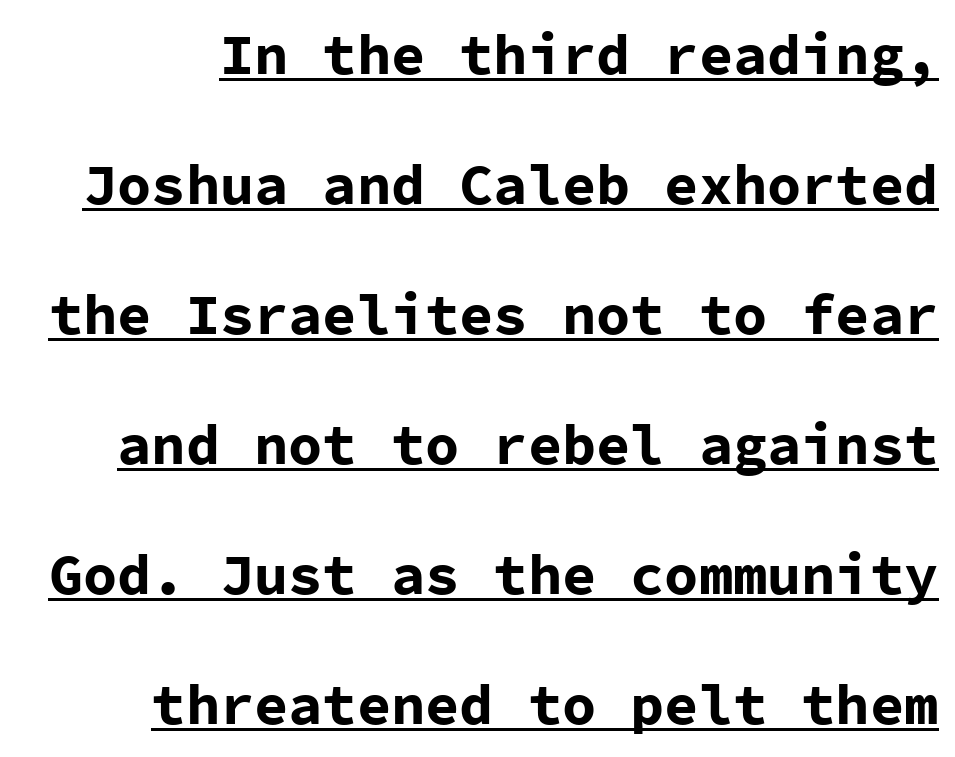
The image shows 57 px bold sans-serif type, upright, monospaced; set loose line spacing (2.28x), normal letter spacing, underlined; low stroke contrast and a medium x-height.
